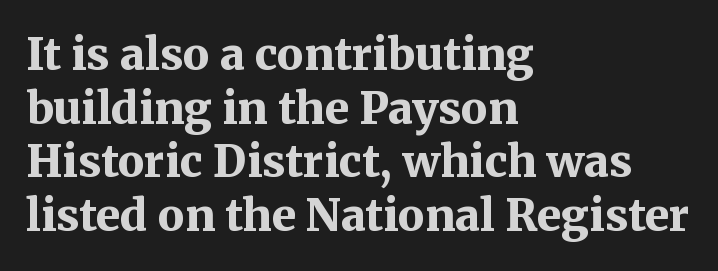
{"serif": "yes", "italic": "no", "bold": "yes", "weight": "bold", "width": "normal", "stroke_contrast": "medium", "x_height": "medium", "monospaced": "no", "underline": "no", "align": "left", "line_spacing_ratio": 1.22, "letter_spacing": "normal", "letter_spacing_em": 0.0, "glyph_px": 44}
